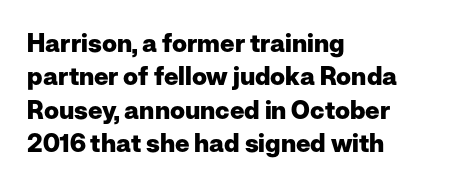
{"italic": "no", "bold": "yes", "underline": "no", "align": "left", "line_spacing": "normal", "line_spacing_ratio": 1.34, "letter_spacing": "normal", "letter_spacing_em": 0.0, "glyph_px": 25}
